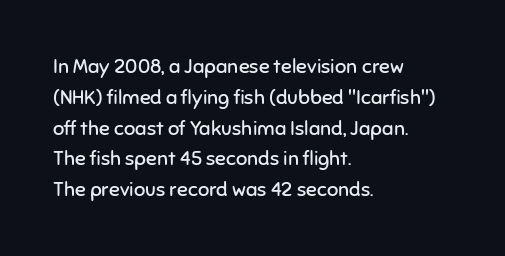
{"italic": "no", "bold": "no", "underline": "no", "align": "left", "line_spacing": "normal", "line_spacing_ratio": 1.54, "letter_spacing": "normal", "letter_spacing_em": 0.0, "glyph_px": 20}
